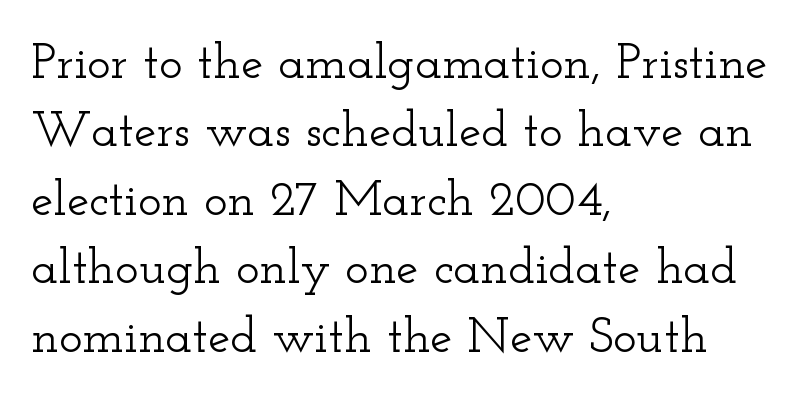
{"serif": "yes", "italic": "no", "width": "wide", "stroke_contrast": "low", "x_height": "small", "monospaced": "no", "underline": "no", "align": "left", "line_spacing": "normal", "line_spacing_ratio": 1.37, "letter_spacing": "normal", "letter_spacing_em": 0.0, "glyph_px": 50}
